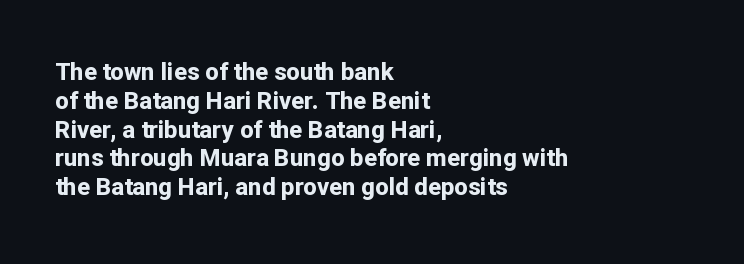
The image shows 24 px bold type, upright; set left-aligned, line spacing 1.2x, normal letter spacing, not underlined.
